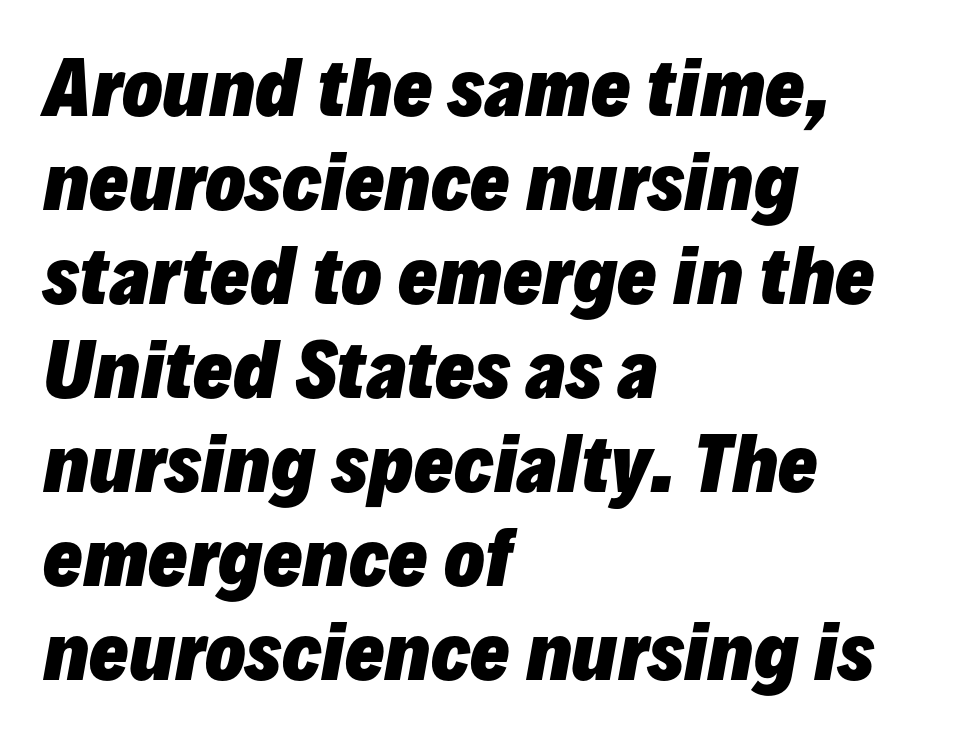
{"italic": "yes", "lean": "right", "slant_degrees": 10, "bold": "yes", "weight": "heavy", "width": "normal", "stroke_contrast": "low", "x_height": "medium", "monospaced": "no", "underline": "no", "align": "left", "line_spacing": "normal", "line_spacing_ratio": 1.27, "letter_spacing": "normal", "letter_spacing_em": 0.0, "glyph_px": 74}
